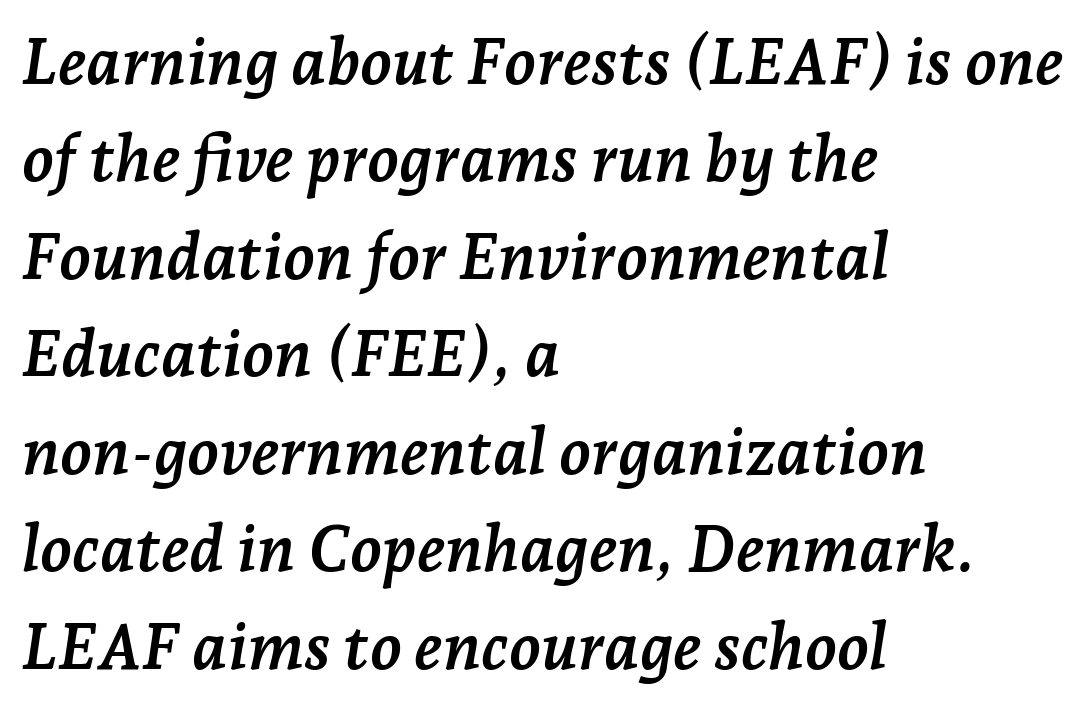
No word sits above an underline. Unlike a clean sans, this face finishes its strokes with serifs. Observe the lean: these are italic letterforms. The characters look thick and weighty, a clear bold. There is no visible air inserted between adjacent glyphs. A typesetter would call this leading conventional body-copy spacing.
